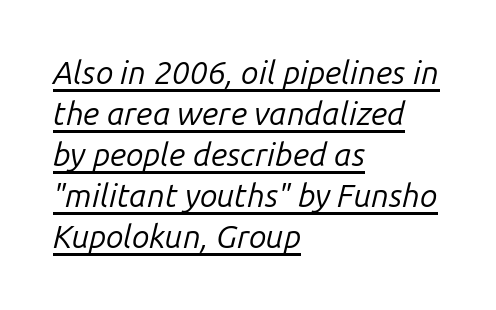
The image shows 32 px regular-weight type, italic (leaning right); set left-aligned, normal line spacing (1.28x), normal letter spacing, underlined; low stroke contrast and a medium x-height.
